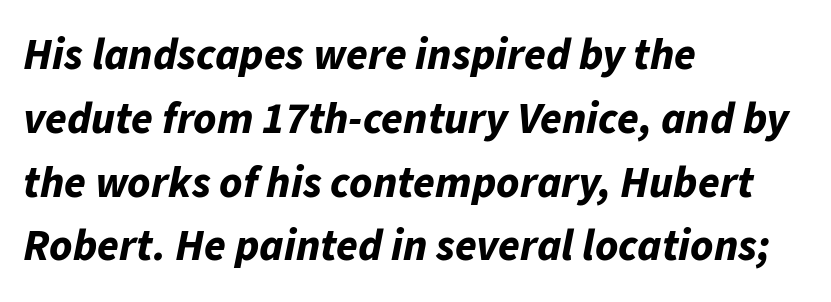
Compared with typical paragraphs, the rows here are spaced about the same. The rag falls on the right side of this text block. The face used here has the dense, thick strokes of a bold. The letters advance in unequal steps, a hallmark of proportional type.
